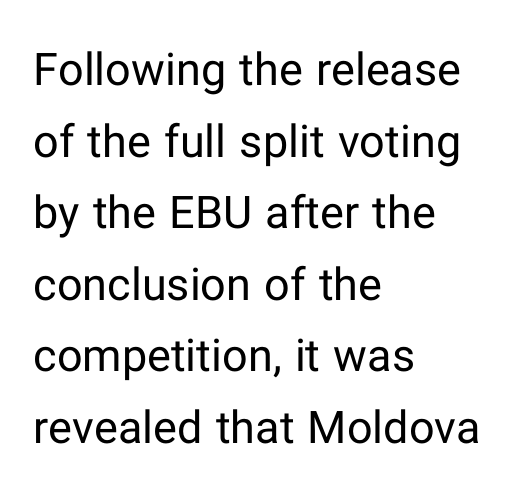
The image shows 45 px regular-weight sans-serif type, upright; set left-aligned, normal line spacing (1.59x), normal letter spacing, not underlined; low stroke contrast and a medium x-height.
